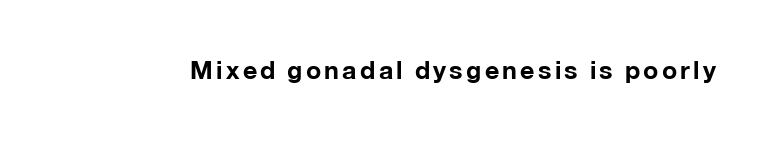
The image shows 25 px bold type, upright; set not underlined.
